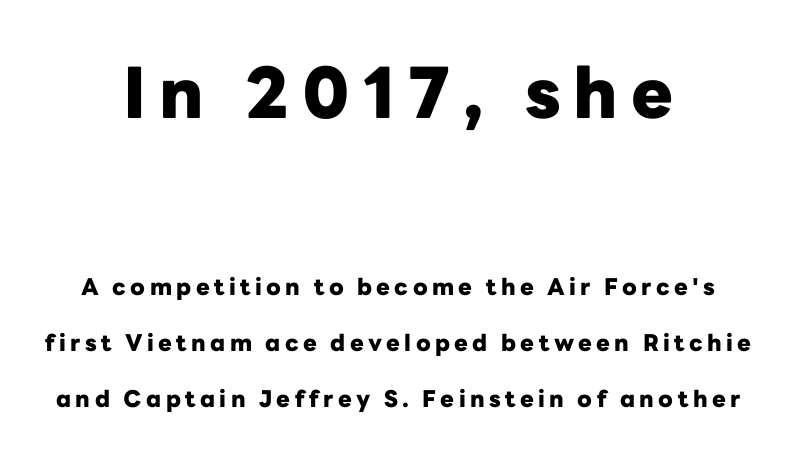
The image shows 70 px heavy sans-serif type, upright; set centered, loose line spacing (2.43x), not underlined; the first (top) block is 3.04x larger; low stroke contrast and a medium x-height.
